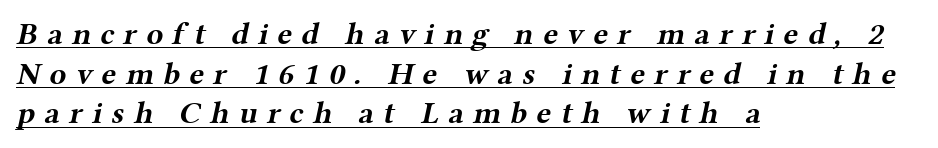
The image shows 31 px bold, wide serif type; set left-aligned, normal line spacing (1.28x), unusually wide letter spacing (+0.3 em), underlined; medium stroke contrast and a medium x-height.
